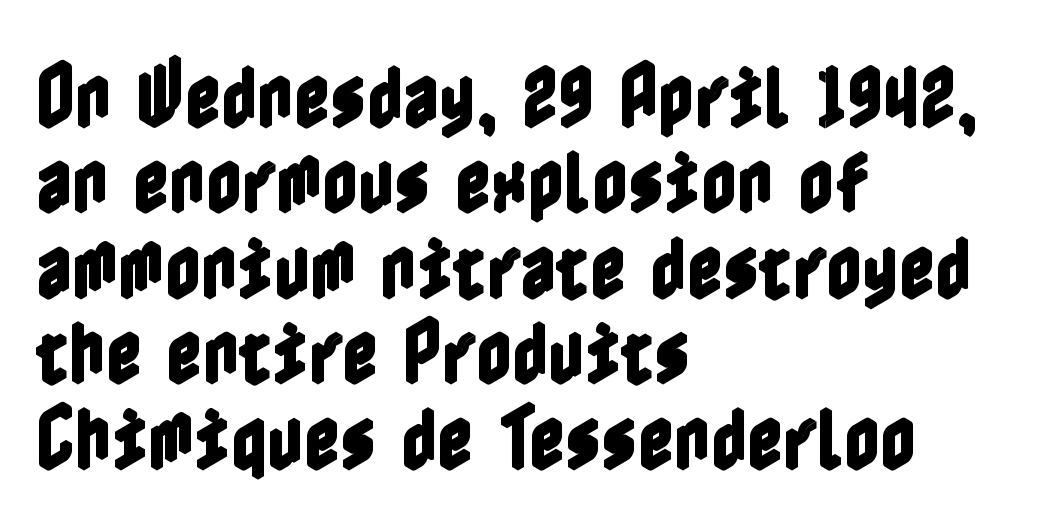
{"italic": "no", "width": "condensed", "x_height": "medium", "underline": "no", "align": "left", "line_spacing_ratio": 1.22, "letter_spacing": "normal", "letter_spacing_em": 0.0, "glyph_px": 70}
